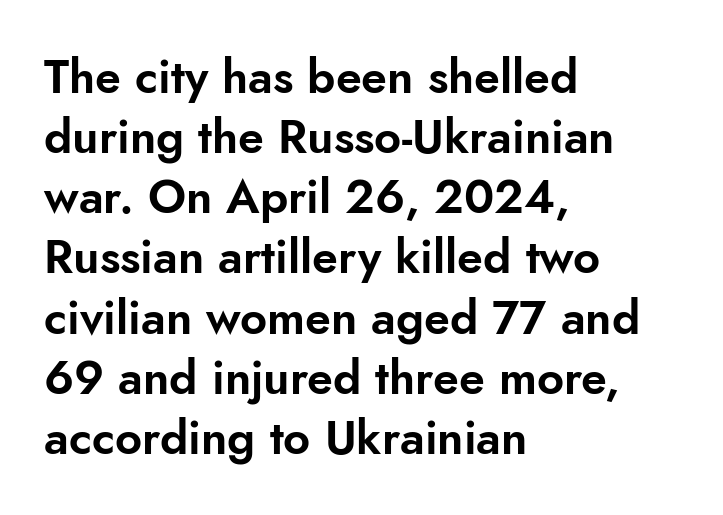
{"serif": "no", "italic": "no", "width": "normal", "stroke_contrast": "low", "x_height": "small", "monospaced": "no", "underline": "no", "align": "left", "line_spacing": "normal", "line_spacing_ratio": 1.28, "letter_spacing": "normal", "letter_spacing_em": 0.0, "glyph_px": 47}
